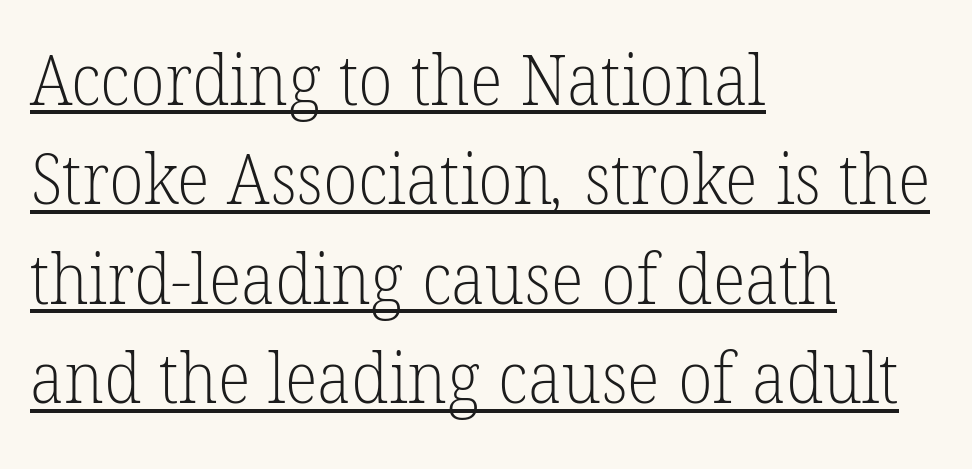
The image shows 70 px light serif type; set left-aligned, normal line spacing (1.42x), normal letter spacing, underlined; low stroke contrast and a medium x-height.
